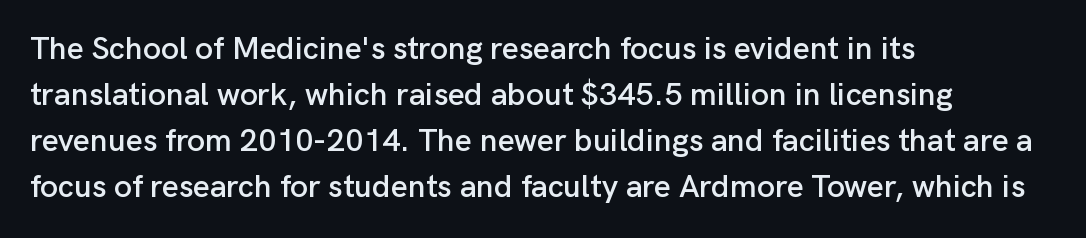
Q: Is the text italic (slanted)? A: No, it is upright.
Q: Is the typeface a serif or a sans-serif typeface? A: Sans-serif.
Q: Is the text underlined? A: No.
Q: How is the paragraph aligned? A: Left-aligned.
Q: Is the spacing between letters normal or unusually wide? A: Normal.
Q: Is the spacing between lines tight, normal or loose? A: Normal.
Q: Width (condensed, normal, or wide)? A: Normal.
Q: Stroke contrast? A: Low.
Q: x-height? A: Medium.
Q: Monospaced? A: No.
